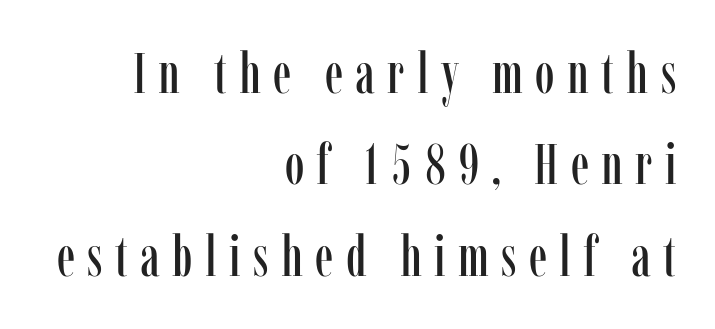
Q: Is the text italic (slanted)? A: No, it is upright.
Q: Is the typeface a serif or a sans-serif typeface? A: Serif.
Q: Is the text underlined? A: No.
Q: How is the paragraph aligned? A: Right-aligned.
Q: Is the spacing between letters normal or unusually wide? A: Unusually wide.
Q: Is the spacing between lines tight, normal or loose? A: Normal.
Q: Width (condensed, normal, or wide)? A: Condensed.
Q: Stroke contrast? A: Low.
Q: x-height? A: Medium.
Q: Monospaced? A: No.
